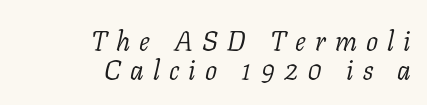
Layout note: lines flush right. The string is rendered with underlining switched off. Bold? No — there's no thickening of the strokes. The specimen reads as italic at a glance.
